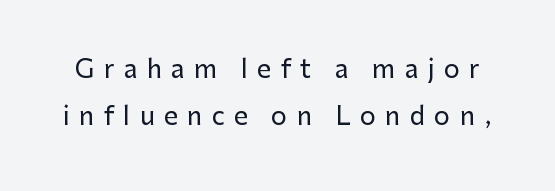
The image shows 25 px text type, upright; set line spacing 1.89x, unusually wide letter spacing (+0.37 em), not underlined.
